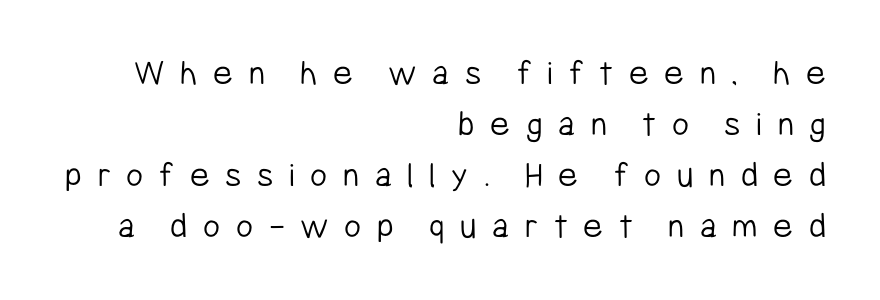
The setting favours the right margin, as signatures and pull-quotes sometimes do. Between one letter and the next there's a generous, obvious gap. The designer left line spacing at the default. Posture: upright roman.
